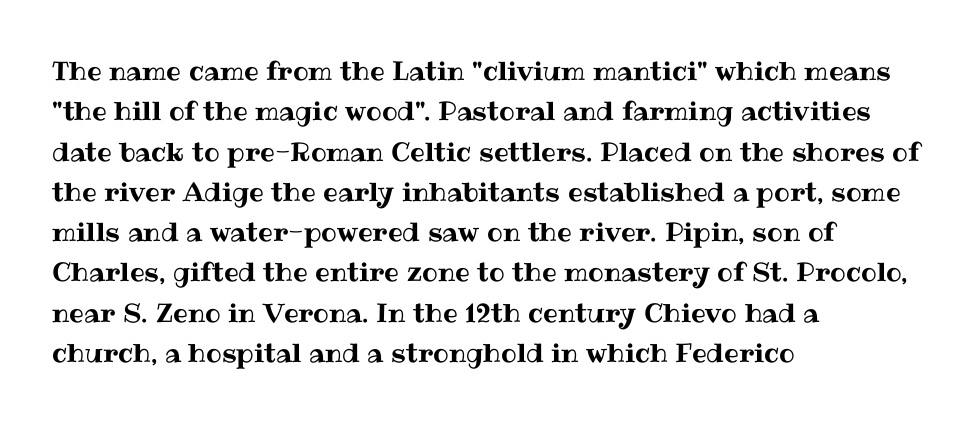
{"italic": "no", "underline": "no", "align": "left", "line_spacing": "normal", "line_spacing_ratio": 1.55, "letter_spacing": "normal", "letter_spacing_em": 0.0, "glyph_px": 26}
